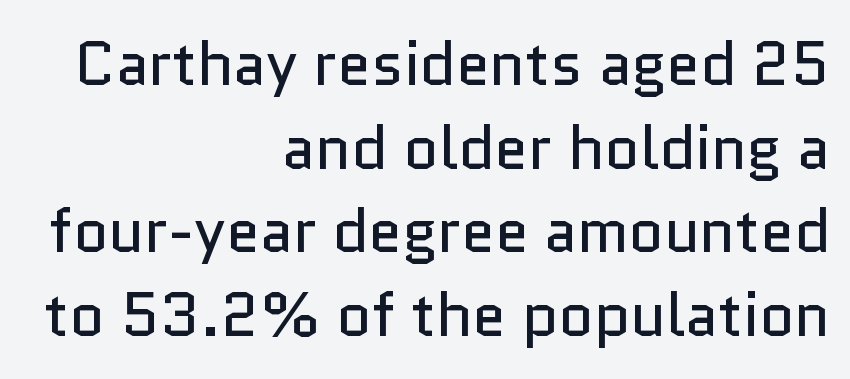
The image shows 61 px regular-weight sans-serif type, upright; set right-aligned, normal line spacing (1.37x), normal letter spacing, not underlined; low stroke contrast and a medium x-height.
